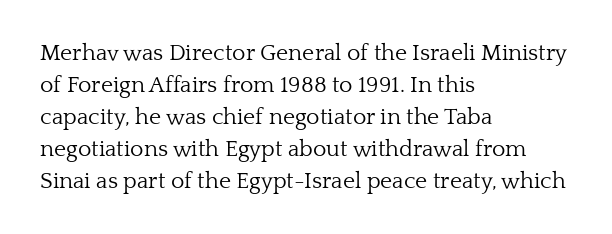
Q: Is the text bold? A: No.
Q: Is the text italic (slanted)? A: No, it is upright.
Q: Is the text underlined? A: No.
Q: How is the paragraph aligned? A: Left-aligned.
Q: Is the spacing between letters normal or unusually wide? A: Normal.
Q: Is the spacing between lines tight, normal or loose? A: Normal.
